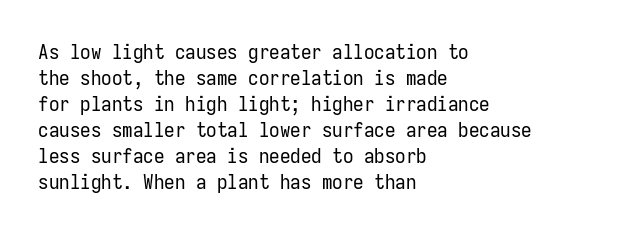
The image shows 21 px text type, upright; set left-aligned, line spacing 1.24x, normal letter spacing, not underlined.
